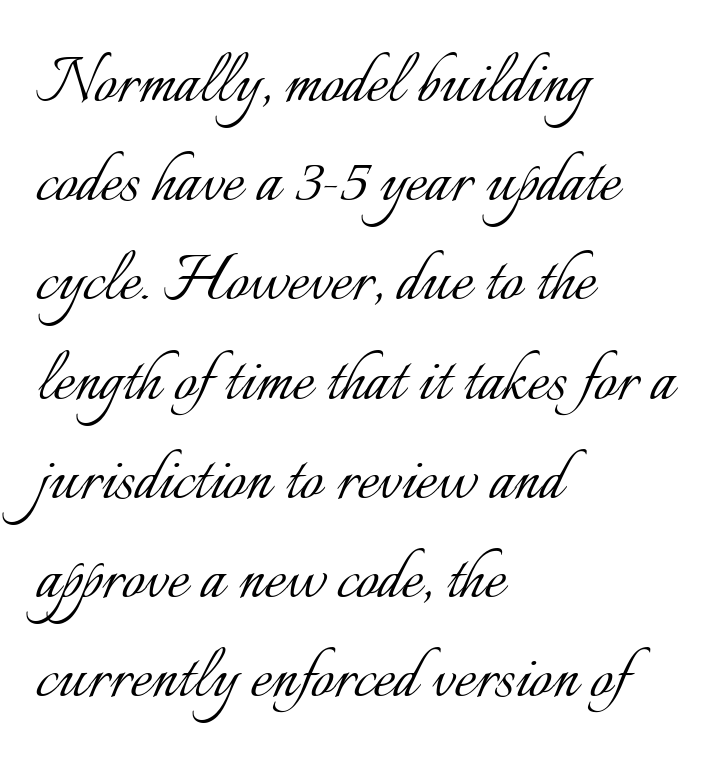
The image shows 80 px light type; set left-aligned, line spacing 1.24x, normal letter spacing, not underlined; low stroke contrast and a small x-height.
